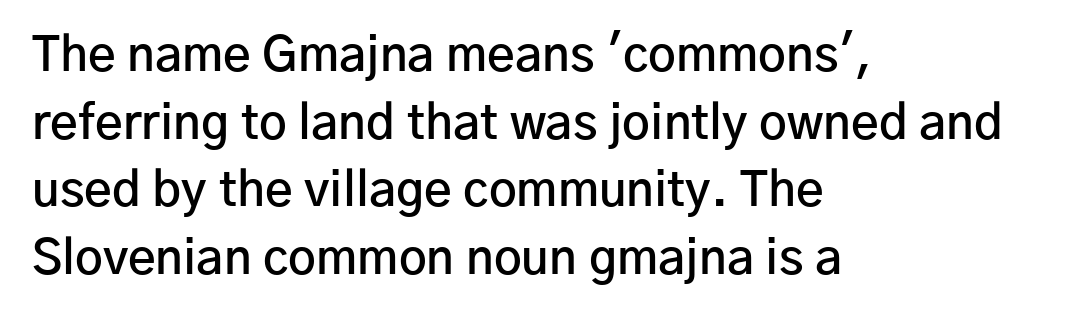
Q: Is the text bold? A: Semi-bold.
Q: Is the text italic (slanted)? A: No, it is upright.
Q: Is the typeface a serif or a sans-serif typeface? A: Sans-serif.
Q: Is the text underlined? A: No.
Q: How is the paragraph aligned? A: Left-aligned.
Q: Is the spacing between letters normal or unusually wide? A: Normal.
Q: Is the spacing between lines tight, normal or loose? A: Normal.
Q: Width (condensed, normal, or wide)? A: Normal.
Q: Stroke contrast? A: Low.
Q: x-height? A: Medium.
Q: Monospaced? A: No.
